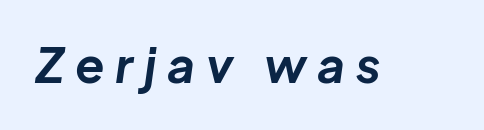
Q: Is the text bold? A: Yes.
Q: Is the text italic (slanted)? A: Yes, it leans right by about 8 degrees.
Q: Is the text underlined? A: No.
Q: Is the spacing between letters normal or unusually wide? A: Unusually wide.
Q: Width (condensed, normal, or wide)? A: Normal.
Q: Stroke contrast? A: Low.
Q: x-height? A: Medium.
Q: Monospaced? A: No.
